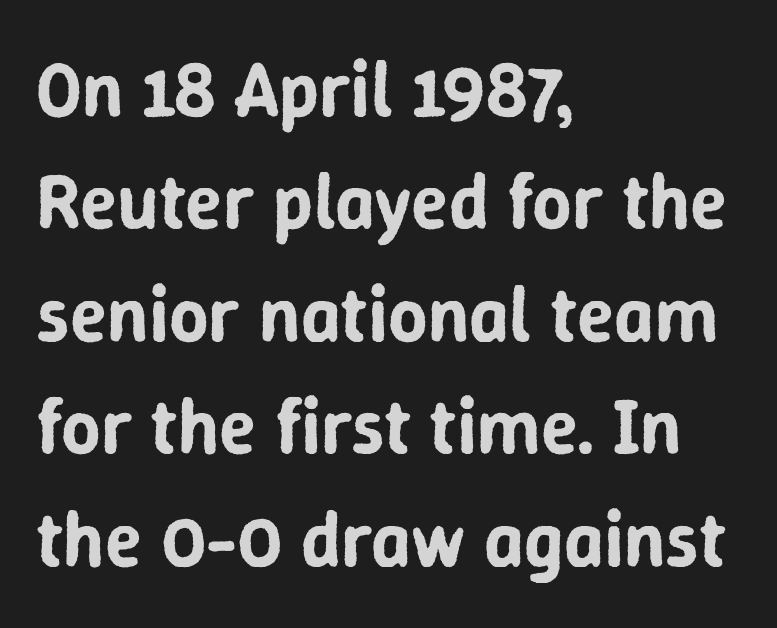
The image shows 77 px sans-serif type, upright; set left-aligned, normal line spacing (1.46x), normal letter spacing, not underlined; low stroke contrast and a medium x-height.
